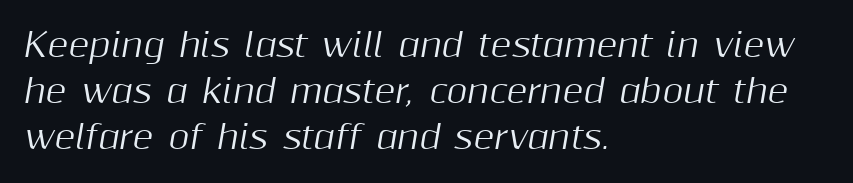
The face used here is rendered with its standard letterfit. Only glyphs here, with clear space below each row. Is there much room between lines? A standard amount, neither cramped nor airy. The paragraph has a hard left edge and a soft right edge. Tall strokes in this sample are angled rather than plumb. Do the characters align in a grid? No, the font is proportional.
